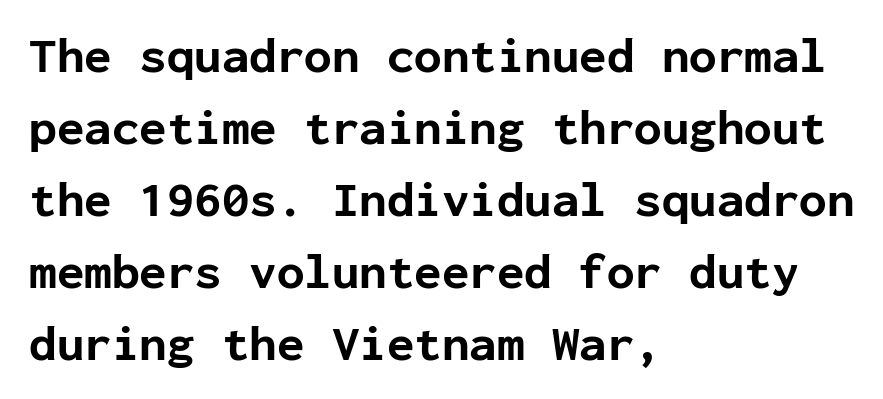
The image shows 50 px bold sans-serif type, upright, monospaced; set left-aligned, normal line spacing (1.44x), normal letter spacing, not underlined; low stroke contrast and a medium x-height.
